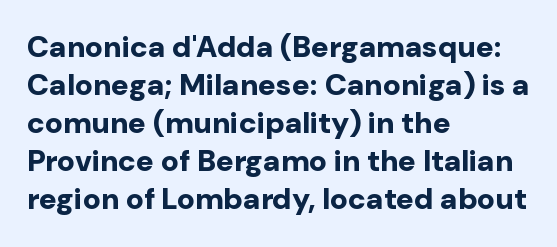
{"serif": "no", "italic": "no", "bold": "yes", "weight": "bold", "width": "normal", "stroke_contrast": "low", "x_height": "medium", "monospaced": "no", "underline": "no", "align": "left", "line_spacing": "normal", "line_spacing_ratio": 1.27, "letter_spacing": "normal", "letter_spacing_em": 0.0, "glyph_px": 30}
